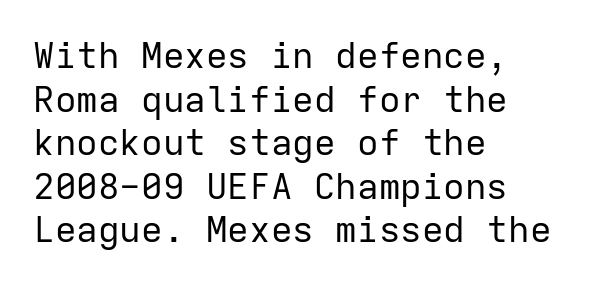
{"serif": "no", "italic": "no", "bold": "no", "weight": "regular", "width": "normal", "stroke_contrast": "low", "x_height": "medium", "monospaced": "yes", "underline": "no", "align": "left", "line_spacing_ratio": 1.21, "letter_spacing": "normal", "letter_spacing_em": 0.0, "glyph_px": 36}
